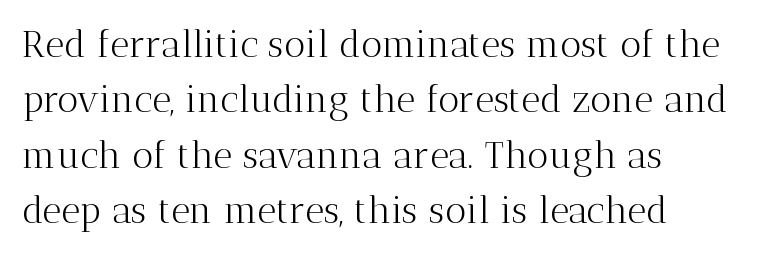
{"serif": "yes", "italic": "no", "bold": "no", "weight": "light", "width": "normal", "stroke_contrast": "medium", "x_height": "medium", "monospaced": "no", "underline": "no", "align": "left", "line_spacing": "normal", "line_spacing_ratio": 1.5, "letter_spacing": "normal", "letter_spacing_em": 0.0, "glyph_px": 37}
